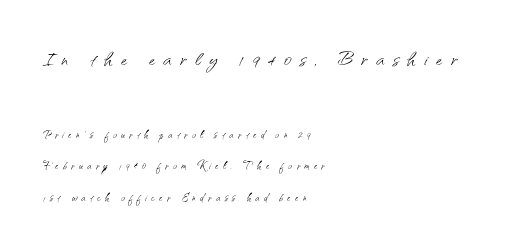
Q: Is the text bold? A: No.
Q: Is the text italic (slanted)? A: Yes.
Q: Is the text underlined? A: No.
Q: How is the paragraph aligned? A: Left-aligned.
Q: Is the spacing between letters normal or unusually wide? A: Unusually wide.
Q: Is the spacing between lines tight, normal or loose? A: Loose.
Q: Which block of text is set in a larger size, the first (top) or the second (bottom)? A: The first (top) one.
